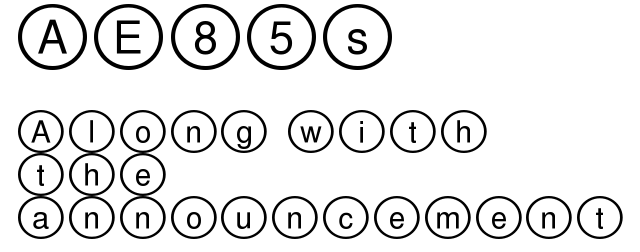
Does the lettering tilt? It doesn't — this is upright. Is there much room between lines? A standard amount, neither cramped nor airy. Horizontally, the lines are justified to the leading edge only. The strip under each line holds only bare page.
